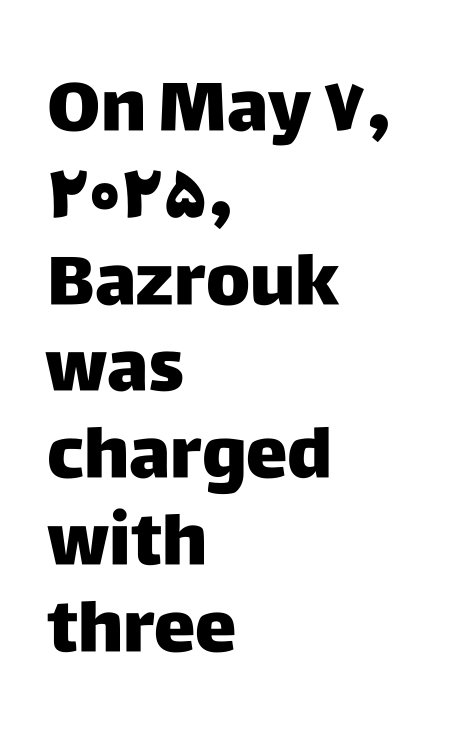
{"serif": "no", "italic": "no", "width": "normal", "stroke_contrast": "low", "x_height": "large", "monospaced": "no", "underline": "no", "align": "left", "line_spacing_ratio": 1.24, "letter_spacing": "normal", "letter_spacing_em": 0.0, "glyph_px": 70}
